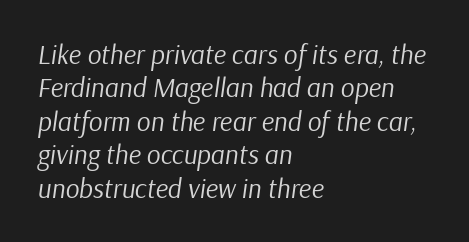
The image shows 27 px text type, italic (leaning right); set left-aligned, line spacing 1.24x, normal letter spacing, not underlined.
